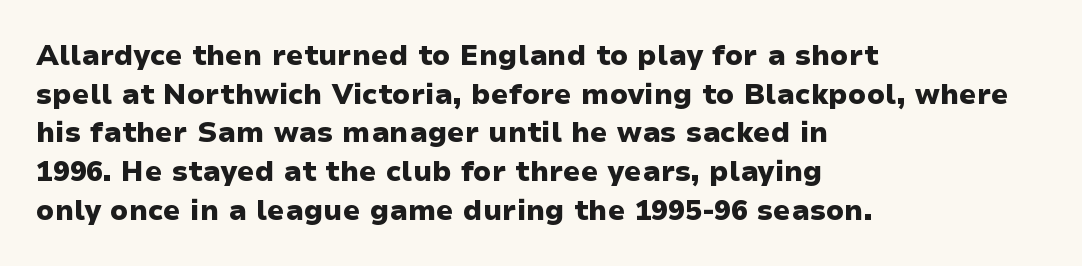
{"serif": "no", "italic": "no", "bold": "yes", "weight": "heavy", "width": "wide", "stroke_contrast": "low", "x_height": "medium", "monospaced": "no", "underline": "no", "align": "left", "line_spacing": "normal", "line_spacing_ratio": 1.38, "letter_spacing": "normal", "letter_spacing_em": 0.0, "glyph_px": 28}
